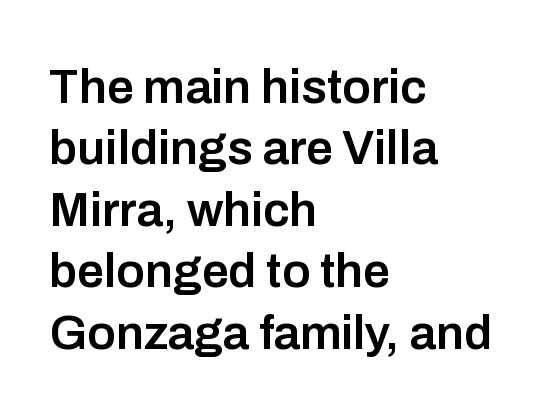
In terms of letterspacing, this is plain default setting. Look at the bottom of the vertical strokes: they stop flat, with no serifs. A somewhat darkened texture: the type is semibold rather than bold. Line beginnings align vertically; line endings do not. These lines sit exactly where default settings would place them. Style check: upright.
